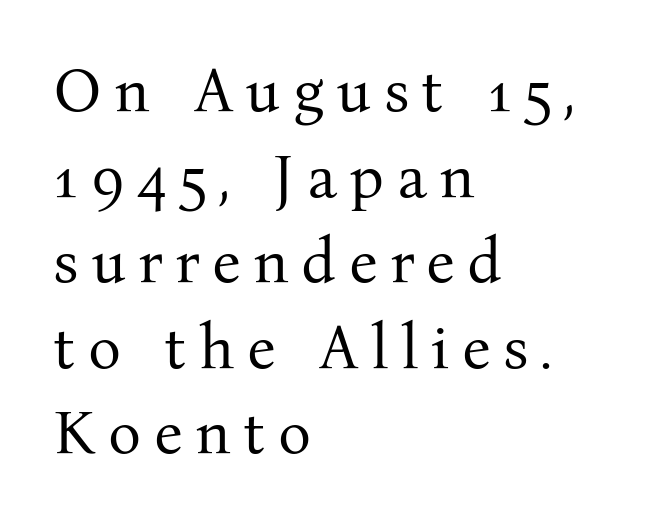
{"serif": "yes", "italic": "no", "bold": "no", "weight": "regular", "width": "normal", "stroke_contrast": "medium", "x_height": "medium", "monospaced": "no", "underline": "no", "align": "left", "line_spacing": "normal", "line_spacing_ratio": 1.38, "letter_spacing": "wide", "letter_spacing_em": 0.2, "glyph_px": 62}
